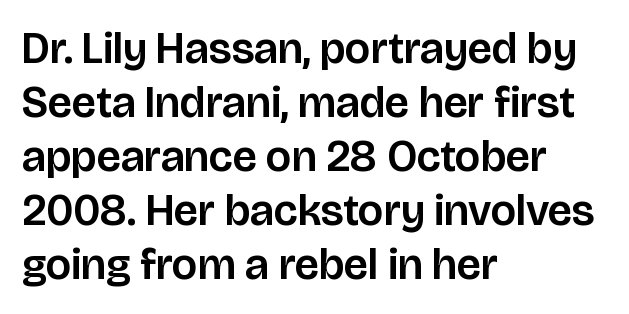
Q: Is the text italic (slanted)? A: No, it is upright.
Q: Is the typeface a serif or a sans-serif typeface? A: Sans-serif.
Q: Is the text underlined? A: No.
Q: How is the paragraph aligned? A: Left-aligned.
Q: Is the spacing between letters normal or unusually wide? A: Normal.
Q: Width (condensed, normal, or wide)? A: Normal.
Q: Stroke contrast? A: Low.
Q: x-height? A: Large.
Q: Monospaced? A: No.
